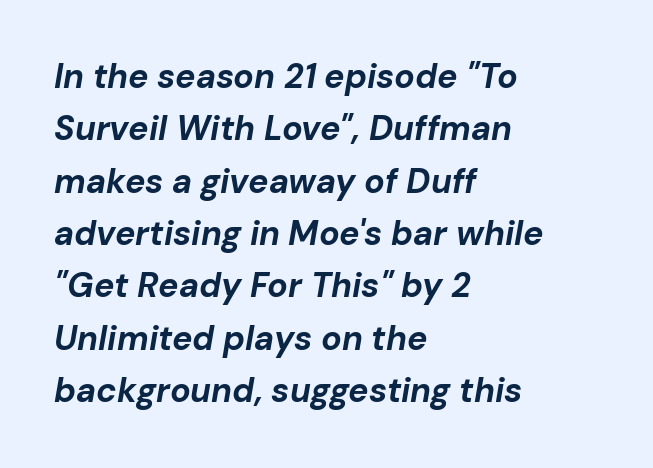
{"italic": "yes", "lean": "right", "slant_degrees": 10, "bold": "yes", "weight": "bold", "width": "normal", "stroke_contrast": "low", "x_height": "medium", "monospaced": "no", "underline": "no", "align": "left", "line_spacing": "normal", "line_spacing_ratio": 1.54, "letter_spacing": "normal", "letter_spacing_em": 0.0, "glyph_px": 34}
